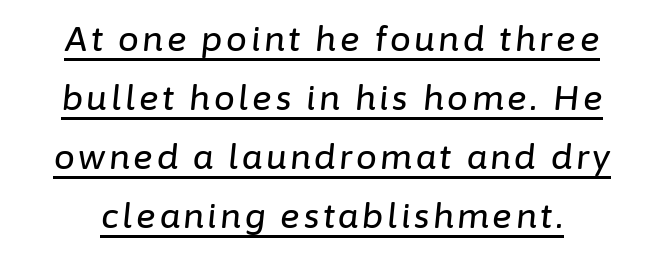
The image shows 33 px text type, italic (leaning right); set line spacing 1.79x, underlined; low stroke contrast and a medium x-height.
